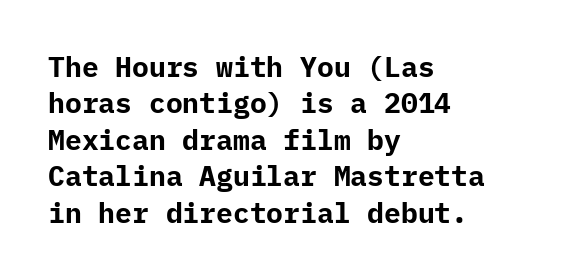
Does the weight exceed regular? Yes, all the way to bold. Line spacing here is normal. Quick note: not italic, upright. The letterforms sit shoulder to shoulder at normal distance. Teacher's note: observe the even left margin — that is flush-left alignment.
